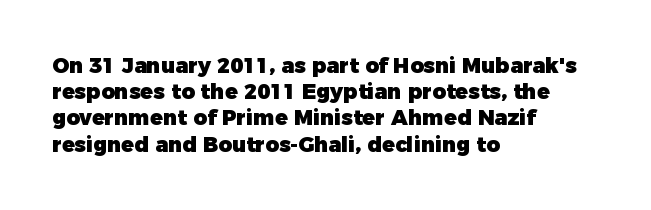
{"italic": "no", "bold": "yes", "underline": "no", "align": "left", "line_spacing": "normal", "line_spacing_ratio": 1.25, "letter_spacing": "normal", "letter_spacing_em": 0.0, "glyph_px": 21}
